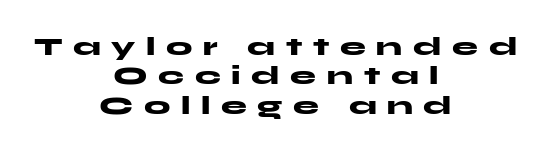
The image shows 26 px bold type, upright; set centered, tight line spacing (1.13x), unusually wide letter spacing (+0.41 em), not underlined.
